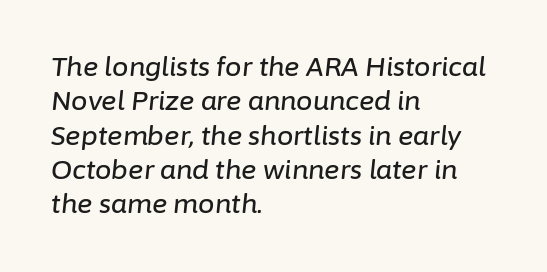
The image shows 26 px text type, italic (leaning right); set left-aligned, normal line spacing (1.32x), normal letter spacing, not underlined.
